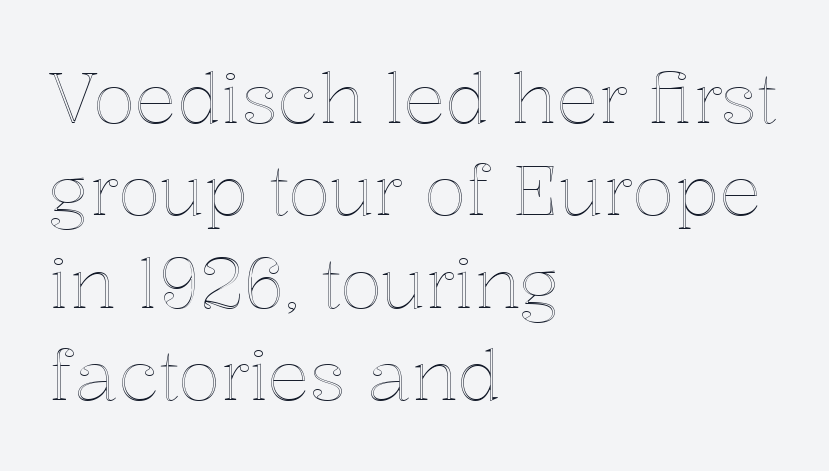
Q: Is the text italic (slanted)? A: No, it is upright.
Q: Is the text underlined? A: No.
Q: How is the paragraph aligned? A: Left-aligned.
Q: Is the spacing between letters normal or unusually wide? A: Normal.
Q: Is the spacing between lines tight, normal or loose? A: Normal.
Q: Width (condensed, normal, or wide)? A: Normal.
Q: x-height? A: Medium.
Q: Monospaced? A: No.
